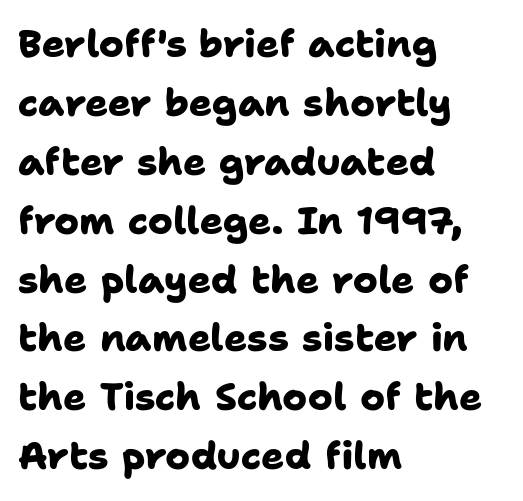
Q: Is the text bold? A: Yes.
Q: Is the typeface a serif or a sans-serif typeface? A: Sans-serif.
Q: Is the text underlined? A: No.
Q: How is the paragraph aligned? A: Left-aligned.
Q: Is the spacing between letters normal or unusually wide? A: Normal.
Q: Is the spacing between lines tight, normal or loose? A: Normal.
Q: Width (condensed, normal, or wide)? A: Normal.
Q: Stroke contrast? A: Low.
Q: x-height? A: Medium.
Q: Monospaced? A: No.
